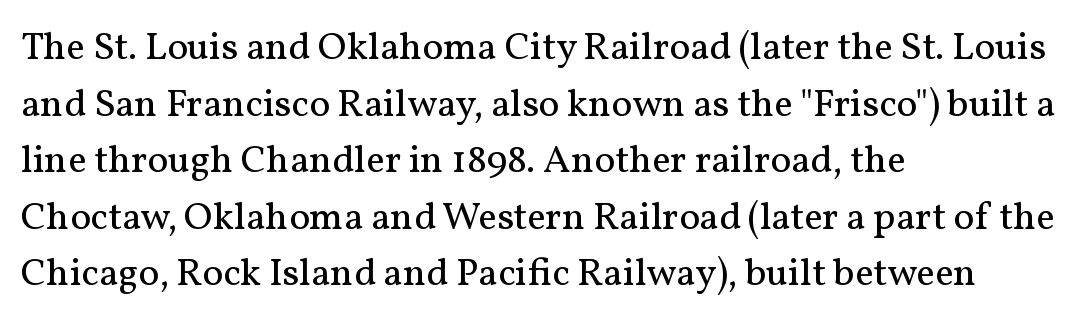
{"serif": "yes", "italic": "no", "bold": "no", "weight": "regular", "width": "normal", "stroke_contrast": "medium", "x_height": "medium", "monospaced": "no", "underline": "no", "align": "left", "line_spacing": "normal", "line_spacing_ratio": 1.45, "letter_spacing": "normal", "letter_spacing_em": 0.0, "glyph_px": 39}
